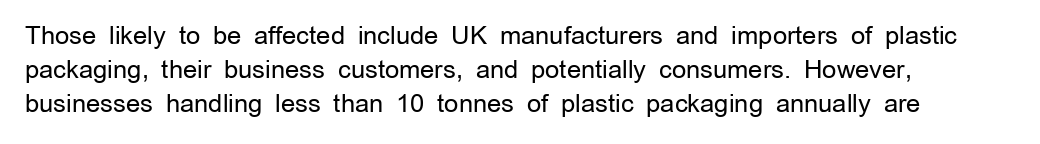
{"italic": "no", "bold": "no", "underline": "no", "align": "left", "line_spacing": "normal", "line_spacing_ratio": 1.36, "letter_spacing": "normal", "letter_spacing_em": 0.0, "glyph_px": 25}
